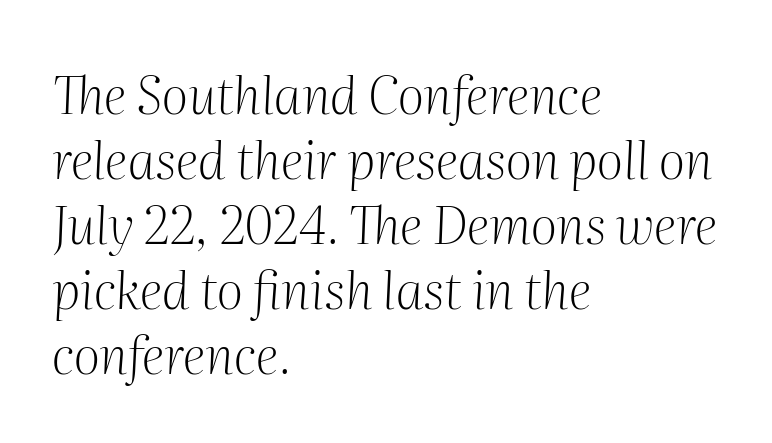
The image shows 52 px light serif type, italic (leaning right); set left-aligned, normal line spacing (1.25x), normal letter spacing, not underlined; medium stroke contrast and a medium x-height.
